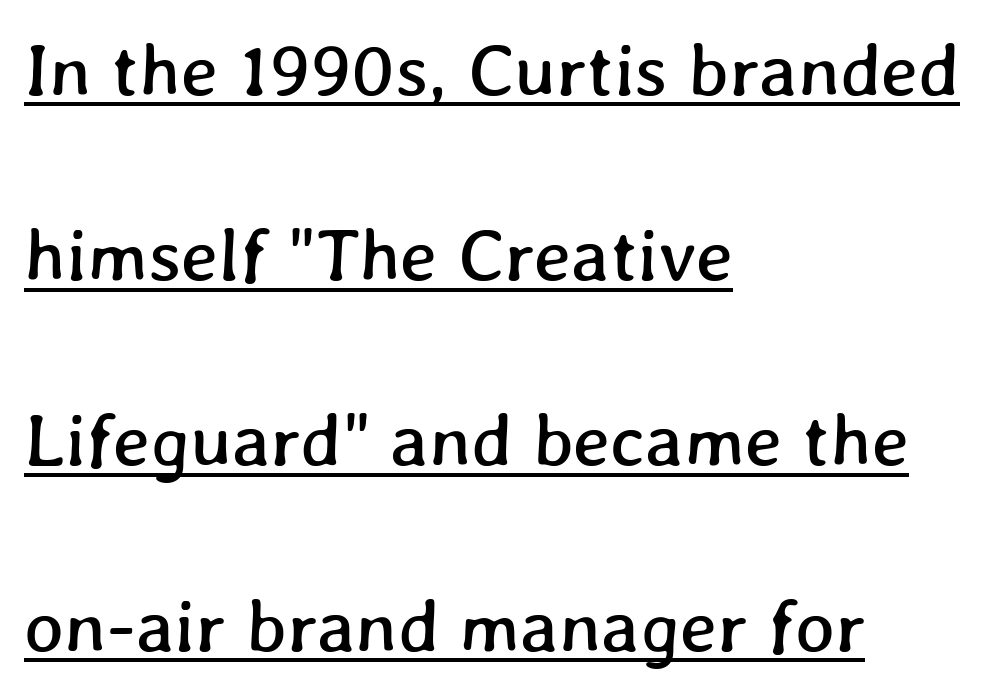
Q: Is the text underlined? A: Yes.
Q: How is the paragraph aligned? A: Left-aligned.
Q: Is the spacing between letters normal or unusually wide? A: Normal.
Q: Is the spacing between lines tight, normal or loose? A: Loose.
Q: Width (condensed, normal, or wide)? A: Normal.
Q: Stroke contrast? A: Low.
Q: x-height? A: Medium.
Q: Monospaced? A: No.
